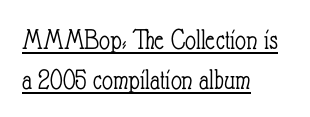
{"italic": "no", "bold": "no", "weight": "light", "width": "condensed", "stroke_contrast": "low", "x_height": "small", "monospaced": "no", "underline": "yes", "align": "left", "line_spacing": "normal", "line_spacing_ratio": 1.32, "letter_spacing": "normal", "letter_spacing_em": 0.0, "glyph_px": 30}
